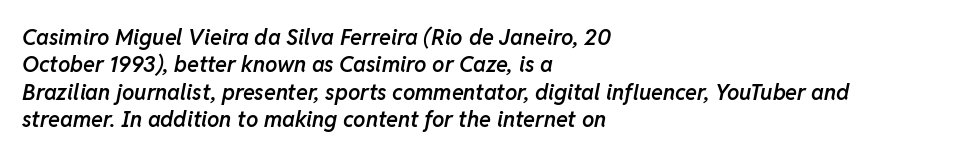
Q: Is the text bold? A: Semi-bold.
Q: Is the text italic (slanted)? A: Yes, it leans right by about 11 degrees.
Q: Is the text underlined? A: No.
Q: How is the paragraph aligned? A: Left-aligned.
Q: Is the spacing between letters normal or unusually wide? A: Normal.
Q: Is the spacing between lines tight, normal or loose? A: Normal.
